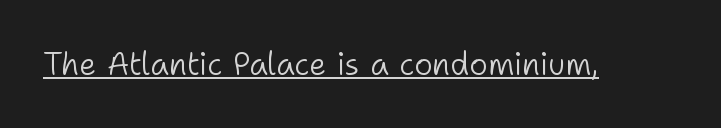
{"serif": "no", "italic": "no", "bold": "no", "weight": "light", "width": "normal", "stroke_contrast": "low", "x_height": "medium", "monospaced": "no", "underline": "yes", "letter_spacing": "normal", "letter_spacing_em": 0.0, "glyph_px": 31}
